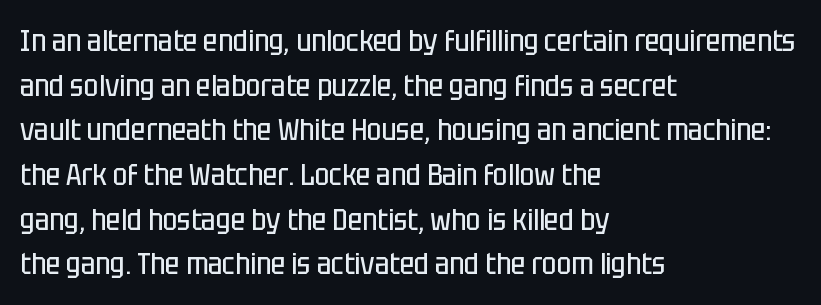
The passage shown is typeset with a sans-serif family. These lines stack with their left ends in a neat column. Heft: none added — not bold. You could call the tracking neutral — neither tight nor loose.
